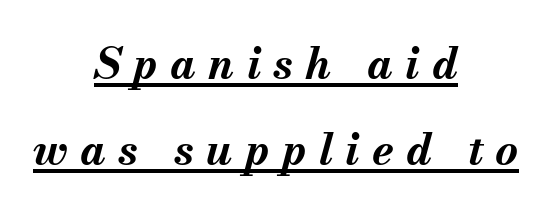
Q: Is the text bold? A: Yes.
Q: Is the text italic (slanted)? A: Yes, it leans right by about 13 degrees.
Q: Is the text underlined? A: Yes.
Q: How is the paragraph aligned? A: Centered.
Q: Is the spacing between letters normal or unusually wide? A: Unusually wide.
Q: Is the spacing between lines tight, normal or loose? A: Loose.
Q: Width (condensed, normal, or wide)? A: Normal.
Q: Stroke contrast? A: Medium.
Q: x-height? A: Small.
Q: Monospaced? A: No.
